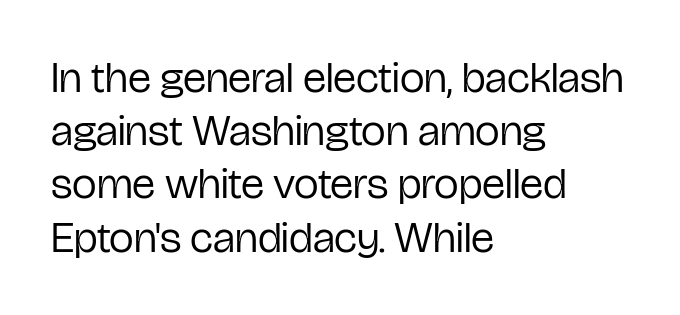
Q: Is the text bold? A: No.
Q: Is the text italic (slanted)? A: No, it is upright.
Q: Is the typeface a serif or a sans-serif typeface? A: Sans-serif.
Q: Is the text underlined? A: No.
Q: How is the paragraph aligned? A: Left-aligned.
Q: Is the spacing between letters normal or unusually wide? A: Normal.
Q: Width (condensed, normal, or wide)? A: Condensed.
Q: Stroke contrast? A: Low.
Q: x-height? A: Medium.
Q: Monospaced? A: No.
